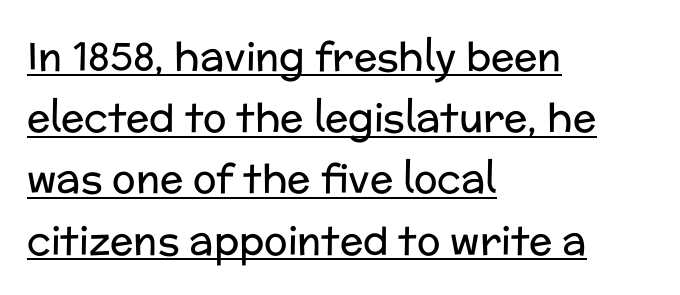
Note the varied advance widths — an 'i' is clearly narrower than an 'm'. Glance below the letters and you will spot a drawn line. Successive baselines arrive at the customary interval. Letterform terminals end flat and unadorned throughout the passage. Is this a heavy cut? Hardly; it is regular or lighter. Visually the block forms a straight wall on the left and a jagged coastline on the right.
